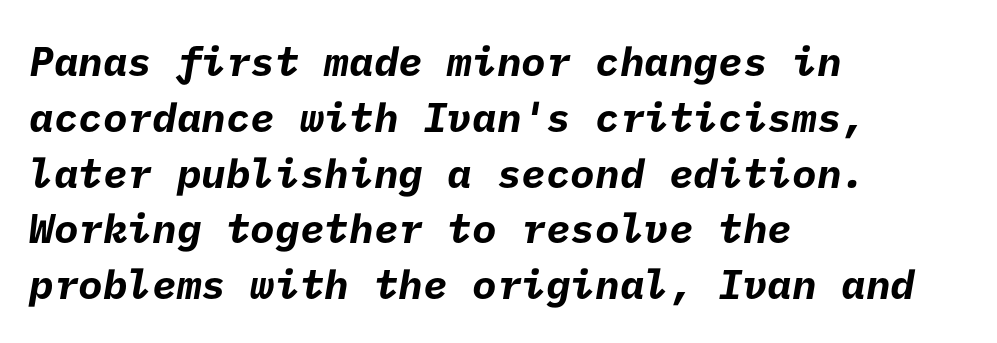
Q: Is the text bold? A: Yes.
Q: Is the typeface a serif or a sans-serif typeface? A: Sans-serif.
Q: Is the text underlined? A: No.
Q: How is the paragraph aligned? A: Left-aligned.
Q: Is the spacing between letters normal or unusually wide? A: Normal.
Q: Is the spacing between lines tight, normal or loose? A: Normal.
Q: Width (condensed, normal, or wide)? A: Normal.
Q: Stroke contrast? A: Low.
Q: x-height? A: Medium.
